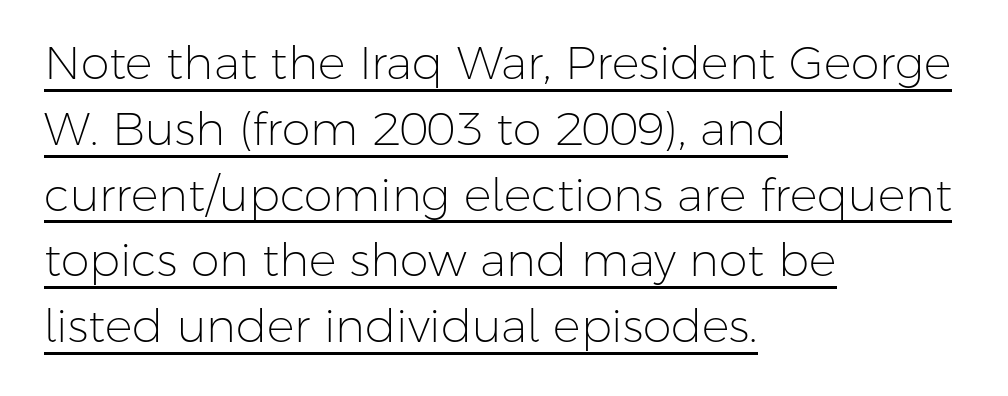
The image shows 46 px light sans-serif type, upright; set left-aligned, normal line spacing (1.43x), normal letter spacing, underlined; low stroke contrast and a medium x-height.
